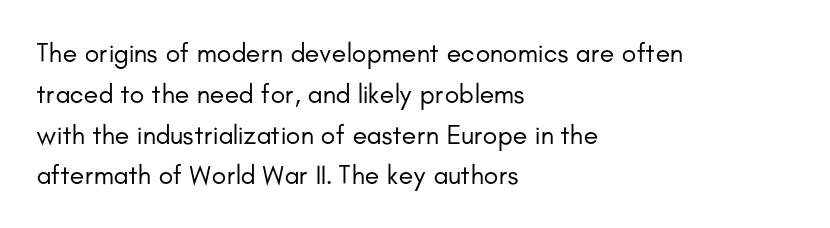
Q: Is the text bold? A: No.
Q: Is the text italic (slanted)? A: No, it is upright.
Q: Is the text underlined? A: No.
Q: How is the paragraph aligned? A: Left-aligned.
Q: Is the spacing between letters normal or unusually wide? A: Normal.
Q: Is the spacing between lines tight, normal or loose? A: Normal.
